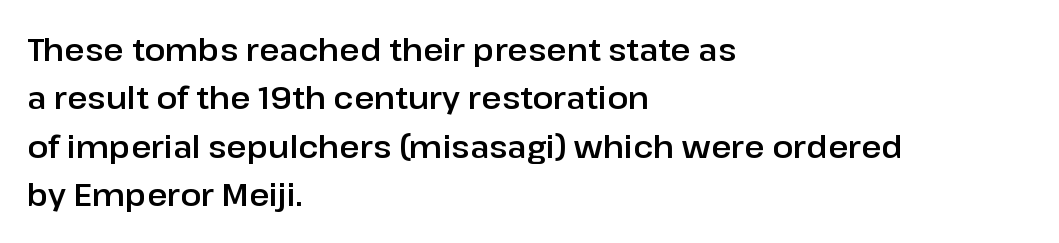
Is there much room between lines? A standard amount, neither cramped nor airy. Style check: upright. The letterforms sit shoulder to shoulder at normal distance. Horizontally, the lines are justified to the leading edge only. Nothing sits at the stroke ends, so this counts as sans-serif.
